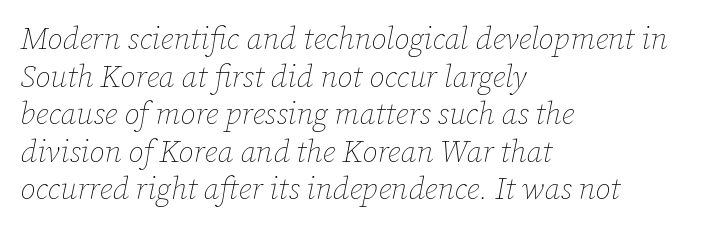
Q: Is the text bold? A: No.
Q: Is the text italic (slanted)? A: Yes, it leans right by about 12 degrees.
Q: Is the text underlined? A: No.
Q: How is the paragraph aligned? A: Left-aligned.
Q: Is the spacing between letters normal or unusually wide? A: Normal.
Q: Width (condensed, normal, or wide)? A: Normal.
Q: Stroke contrast? A: Low.
Q: x-height? A: Medium.
Q: Monospaced? A: No.
